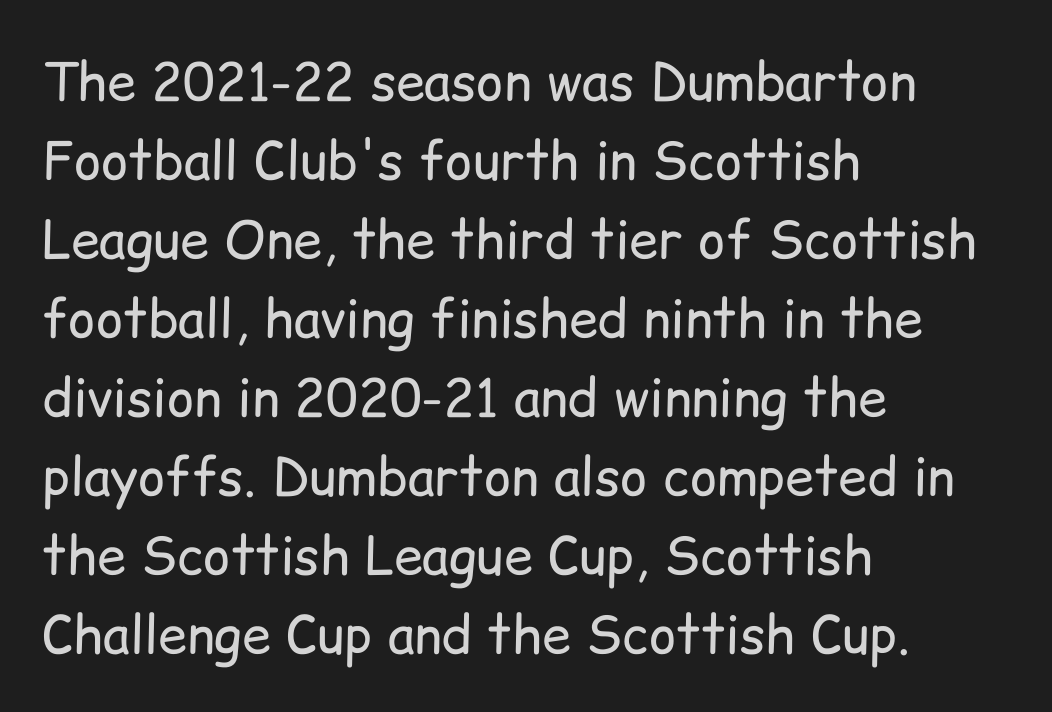
{"serif": "no", "italic": "no", "bold": "no", "weight": "regular", "width": "normal", "stroke_contrast": "low", "x_height": "medium", "monospaced": "no", "underline": "no", "align": "left", "line_spacing": "normal", "line_spacing_ratio": 1.52, "letter_spacing": "normal", "letter_spacing_em": 0.0, "glyph_px": 52}
